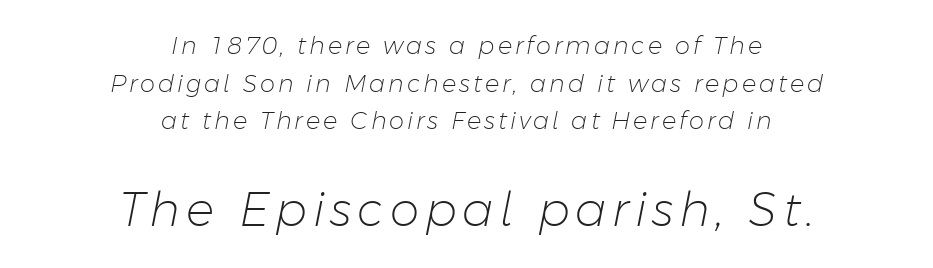
Q: Is the text bold? A: No.
Q: Is the text italic (slanted)? A: Yes, it leans right by about 11 degrees.
Q: Is the text underlined? A: No.
Q: How is the paragraph aligned? A: Centered.
Q: Is the spacing between lines tight, normal or loose? A: Normal.
Q: Which block of text is set in a larger size, the first (top) or the second (bottom)? A: The second (bottom) one.
Q: Width (condensed, normal, or wide)? A: Normal.
Q: Stroke contrast? A: Low.
Q: x-height? A: Medium.
Q: Monospaced? A: No.
